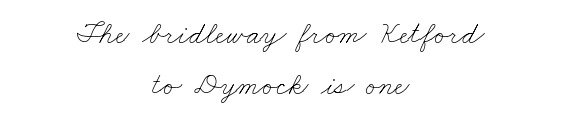
The image shows 31 px thin, wide type; set centered, normal line spacing (1.64x), normal letter spacing, not underlined; low stroke contrast and a small x-height.
